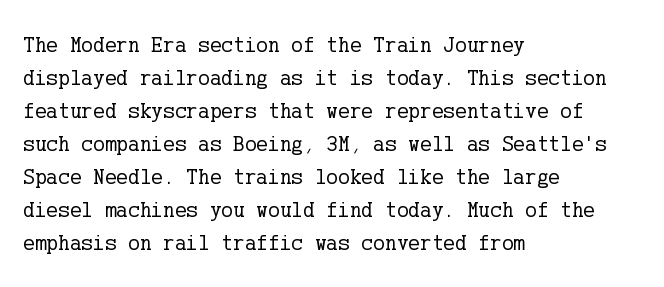
The image shows 22 px text type, upright; set left-aligned, normal line spacing (1.5x), normal letter spacing, not underlined.
